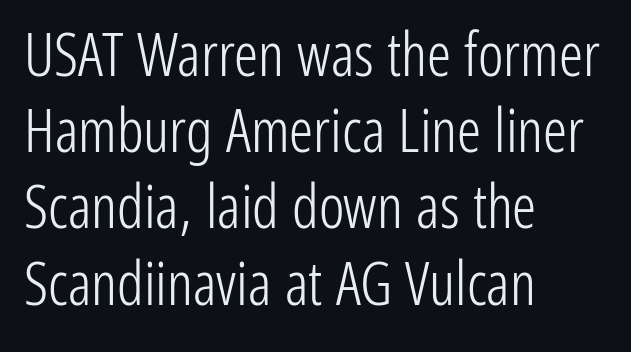
A typesetter would label this face a sans. No extra tracking has been applied to these lines. The letters advance in unequal steps, a hallmark of proportional type. Each line starts at the same left margin while the right side varies. Designer's note — italics off, roman on.
